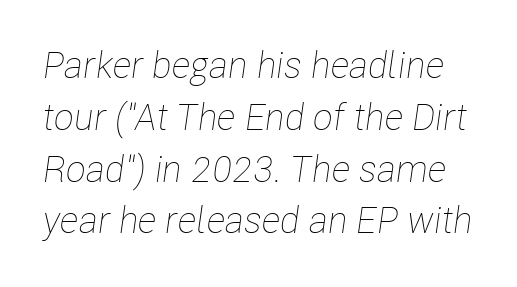
The image shows 37 px thin, condensed type, italic (leaning right); set normal line spacing (1.4x), normal letter spacing, not underlined; low stroke contrast and a medium x-height.
